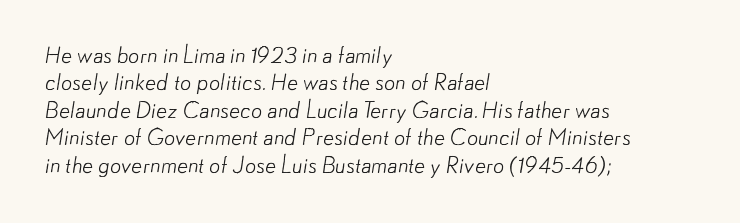
The image shows 22 px text type; set left-aligned, normal line spacing (1.25x), normal letter spacing, not underlined.
